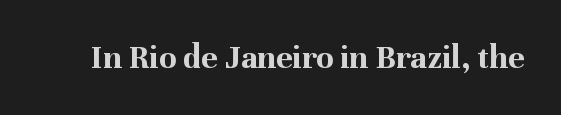
The image shows 35 px bold serif type, upright; set normal letter spacing, not underlined; medium stroke contrast and a medium x-height.
